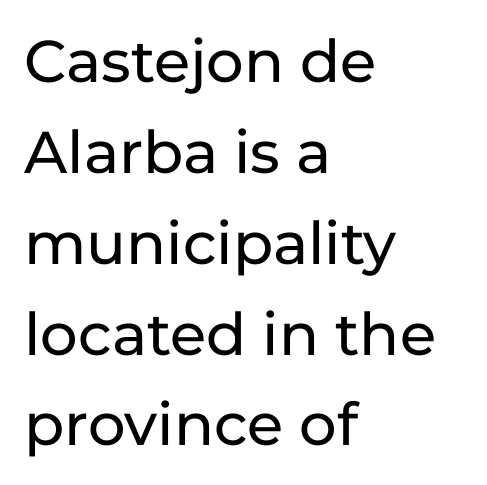
The image shows 59 px sans-serif type, upright; set left-aligned, normal line spacing (1.54x), normal letter spacing, not underlined; low stroke contrast and a medium x-height.
